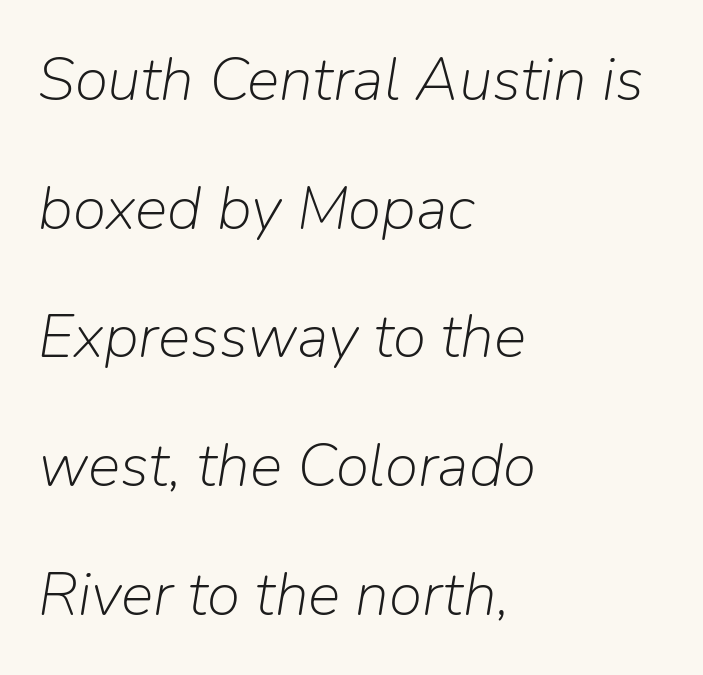
The image shows 61 px light type, italic (leaning right); set left-aligned, loose line spacing (2.11x), normal letter spacing, not underlined; low stroke contrast and a medium x-height.
